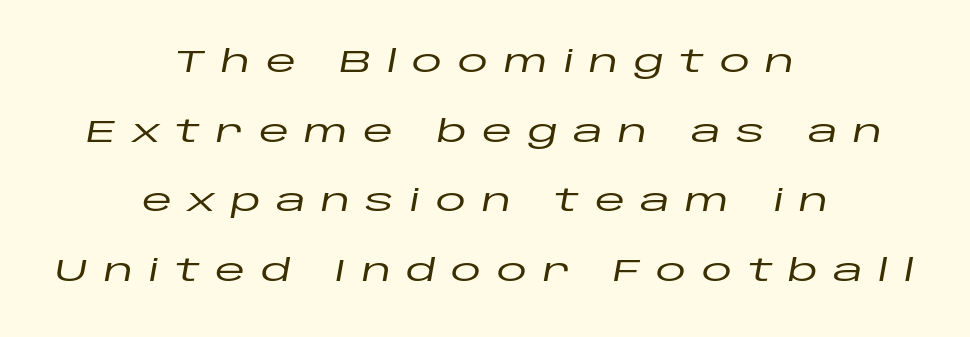
The image shows 31 px wide type, italic (leaning right); set centered, loose line spacing (2.25x), unusually wide letter spacing (+0.49 em), not underlined; low stroke contrast and a large x-height.
